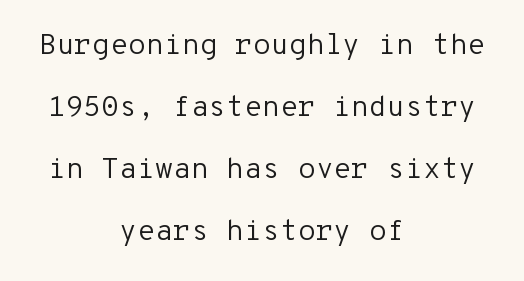
Summary of weight: not heavy and not bold. This sample uses an upright cut, with every glyph sitting square on the baseline. Clear beneath every line of the passage. Every character here occupies the same horizontal width, giving the sample a typewriter-like rhythm. The paragraph has two soft edges and a firm central axis.
